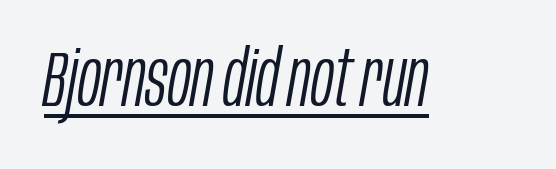
Q: Is the text bold? A: No.
Q: Is the text italic (slanted)? A: Yes, it leans right by about 10 degrees.
Q: Is the text underlined? A: Yes.
Q: Is the spacing between letters normal or unusually wide? A: Normal.
Q: Width (condensed, normal, or wide)? A: Condensed.
Q: Stroke contrast? A: Low.
Q: x-height? A: Large.
Q: Monospaced? A: No.
